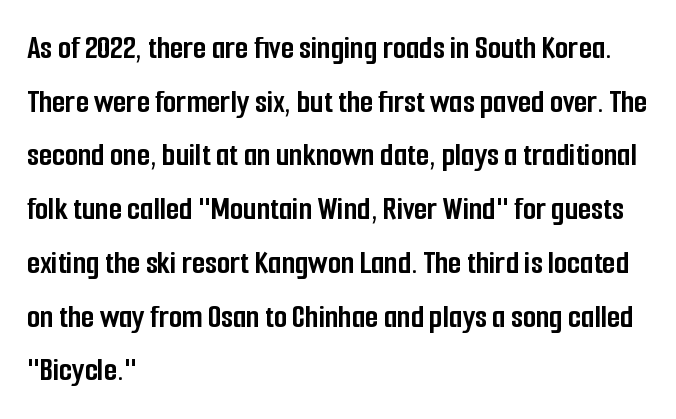
The image shows 34 px semibold, condensed sans-serif type, upright; set left-aligned, normal line spacing (1.58x), normal letter spacing, not underlined; low stroke contrast and a medium x-height.
